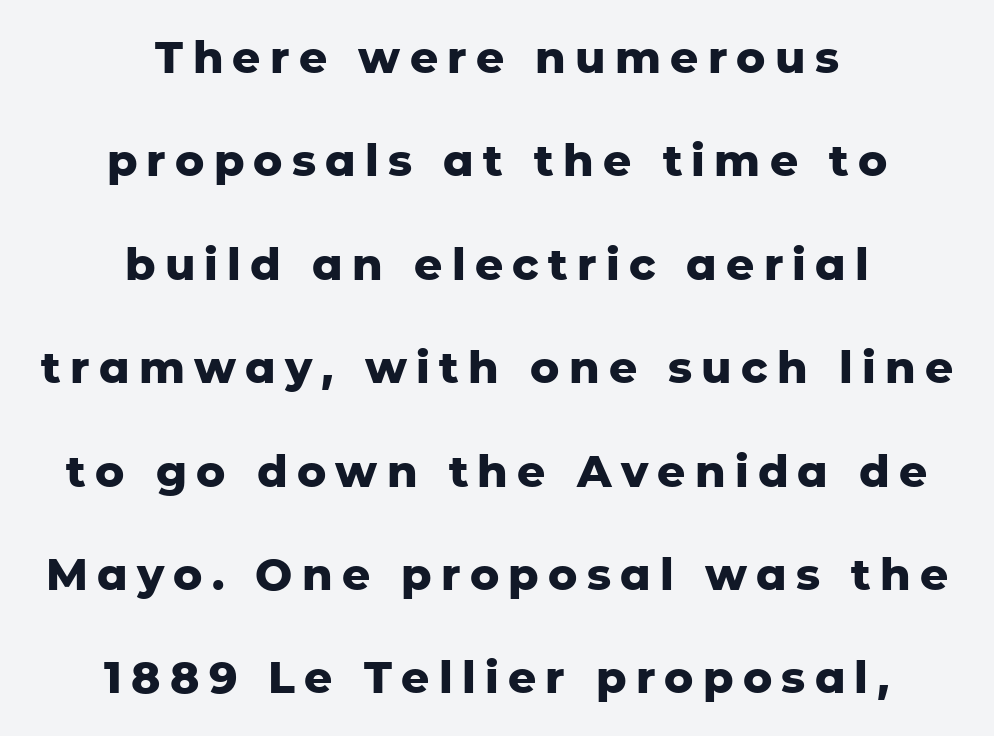
The rendering uses natural spacing where letterforms have individual widths. The rendering shows plain stroke endings on the letterforms — a sans-serif design. Type without underlining. The paragraph shown floats in the horizontal middle. Is there any slant? The stems are plumb.
